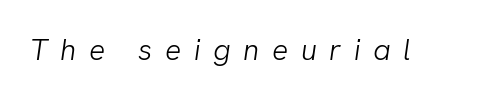
The image shows 30 px light sans-serif type; set unusually wide letter spacing (+0.42 em), not underlined; low stroke contrast and a medium x-height.
